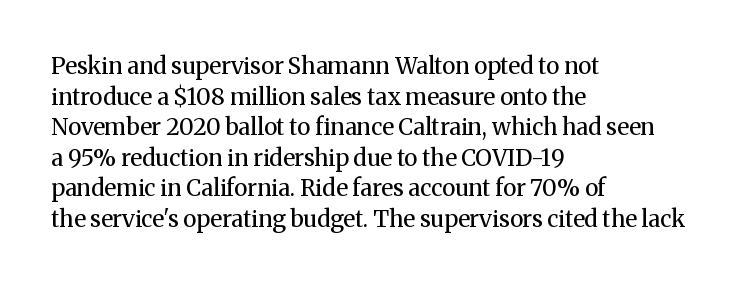
{"italic": "no", "bold": "no", "underline": "no", "align": "left", "line_spacing": "normal", "line_spacing_ratio": 1.33, "letter_spacing": "normal", "letter_spacing_em": 0.0, "glyph_px": 23}
